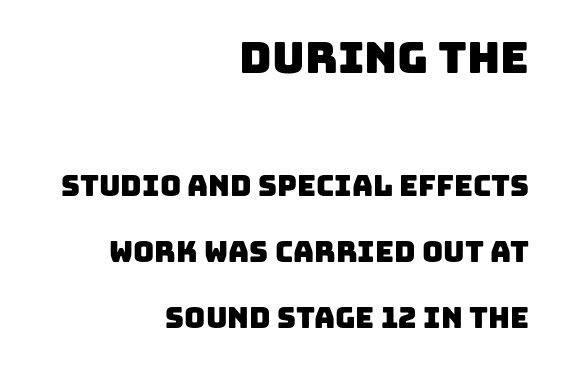
{"serif": "no", "width": "normal", "stroke_contrast": "low", "x_height": "large", "monospaced": "no", "underline": "no", "align": "right", "line_spacing": "loose", "line_spacing_ratio": 2.28, "letter_spacing": "normal", "letter_spacing_em": 0.0, "larger_block": "first", "size_ratio": 1.52, "glyph_px": 44}
